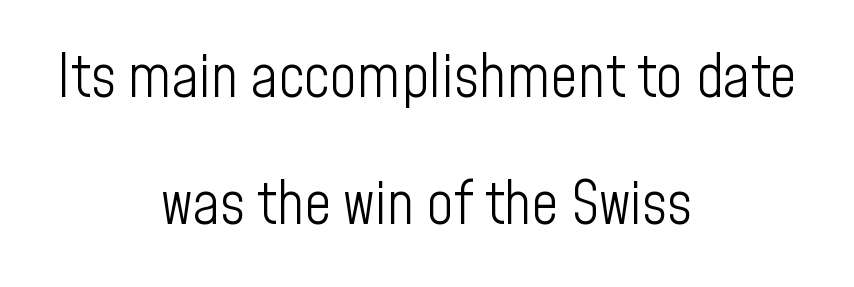
The image shows 59 px light, condensed sans-serif type, upright; set centered, loose line spacing (2.16x), normal letter spacing, not underlined; low stroke contrast and a medium x-height.
